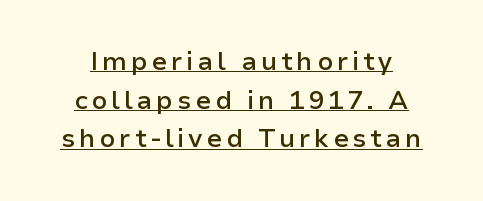
The image shows 26 px text type, upright; set centered, normal line spacing (1.49x), underlined.
